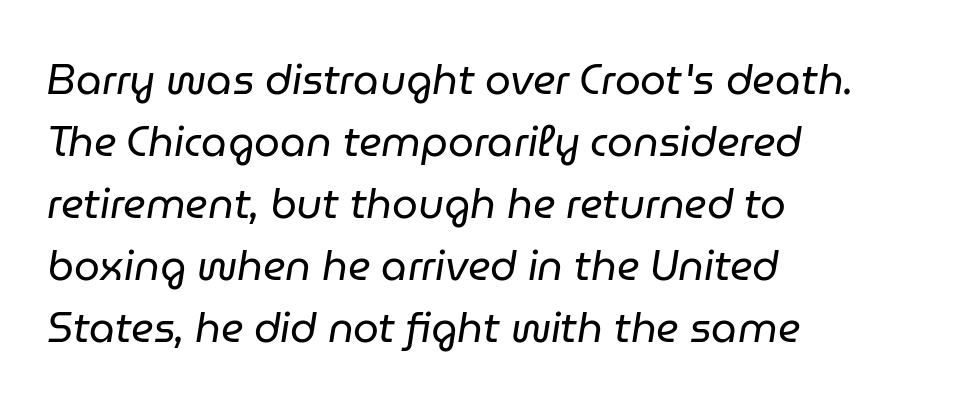
Q: Is the text bold? A: No.
Q: Is the text italic (slanted)? A: Yes, it leans right by about 9 degrees.
Q: Is the text underlined? A: No.
Q: How is the paragraph aligned? A: Left-aligned.
Q: Is the spacing between letters normal or unusually wide? A: Normal.
Q: Is the spacing between lines tight, normal or loose? A: Normal.
Q: Width (condensed, normal, or wide)? A: Normal.
Q: Stroke contrast? A: Low.
Q: x-height? A: Medium.
Q: Monospaced? A: No.
